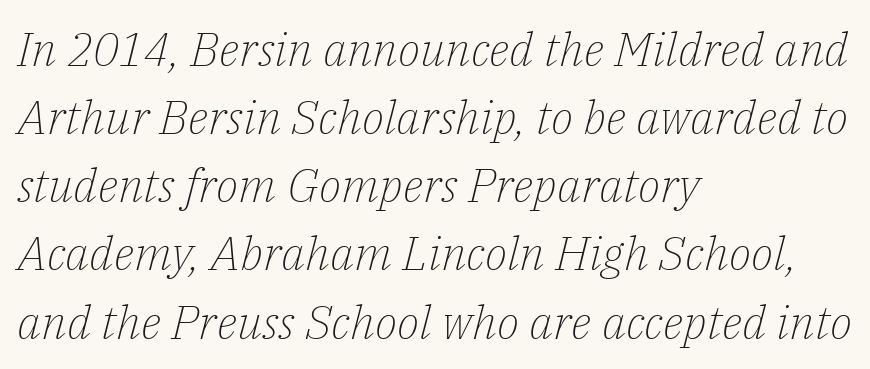
{"serif": "yes", "italic": "yes", "lean": "right", "slant_degrees": 14, "bold": "no", "weight": "light", "width": "normal", "stroke_contrast": "low", "x_height": "medium", "monospaced": "no", "underline": "no", "align": "left", "line_spacing": "normal", "line_spacing_ratio": 1.45, "letter_spacing": "normal", "letter_spacing_em": 0.0, "glyph_px": 47}
